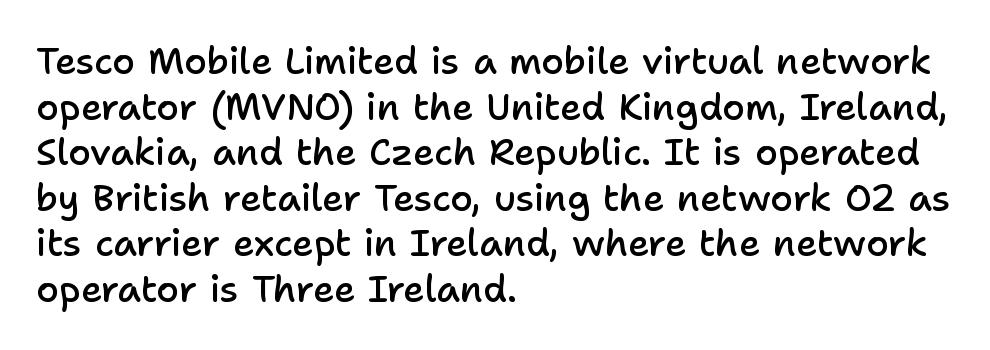
{"serif": "no", "italic": "no", "bold": "semi", "weight": "semibold", "width": "normal", "stroke_contrast": "low", "x_height": "medium", "monospaced": "no", "underline": "no", "align": "left", "line_spacing_ratio": 1.23, "letter_spacing": "normal", "letter_spacing_em": 0.0, "glyph_px": 37}
